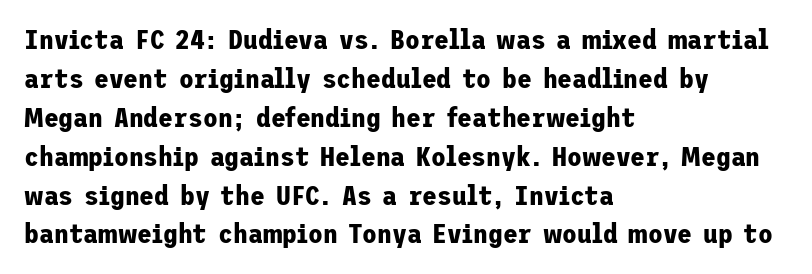
Q: Is the text bold? A: Yes.
Q: Is the text italic (slanted)? A: No, it is upright.
Q: Is the text underlined? A: No.
Q: How is the paragraph aligned? A: Left-aligned.
Q: Is the spacing between letters normal or unusually wide? A: Normal.
Q: Is the spacing between lines tight, normal or loose? A: Normal.
